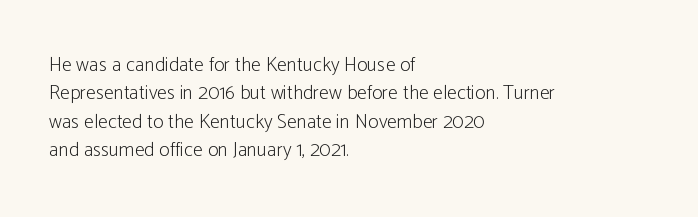
Glyph-to-glyph distance matches everyday printed text. One glance says typical: line gaps are just what's usual. A bare baseline throughout the passage. Does the lettering tilt? It doesn't — this is upright.
